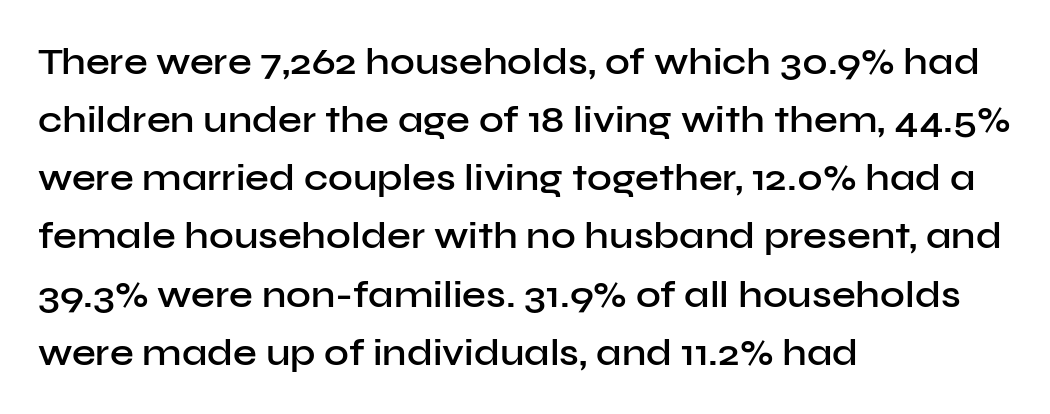
The image shows 38 px semibold sans-serif type, upright; set left-aligned, normal line spacing (1.53x), normal letter spacing, not underlined; low stroke contrast and a medium x-height.
